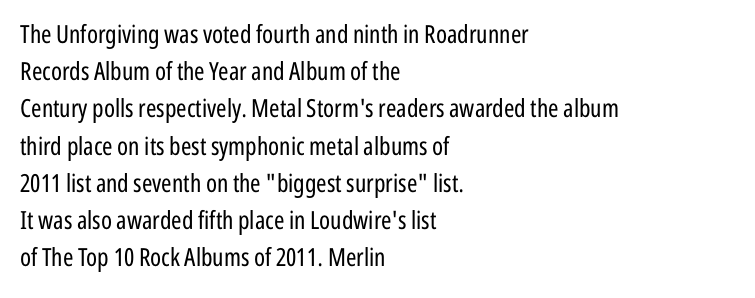
Q: Is the text bold? A: No.
Q: Is the text italic (slanted)? A: No, it is upright.
Q: Is the text underlined? A: No.
Q: How is the paragraph aligned? A: Left-aligned.
Q: Is the spacing between letters normal or unusually wide? A: Normal.
Q: Is the spacing between lines tight, normal or loose? A: Normal.
